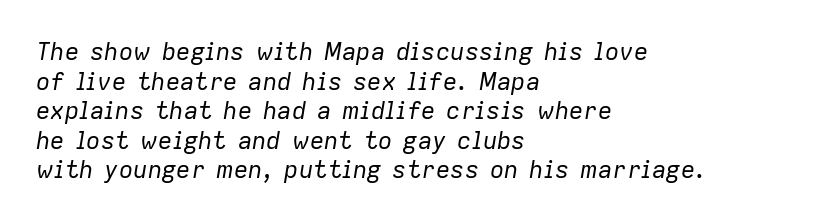
The image shows 24 px text type, italic (leaning right); set left-aligned, line spacing 1.23x, normal letter spacing, not underlined.
